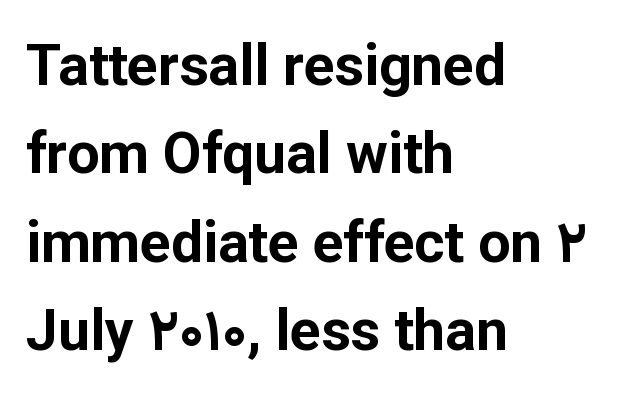
Type without underlining. This is the regular roman posture of the typeface. The line texture is even and compact thanks to regular tracking. Spacing verdict: proportional, widths tailored to each character.
